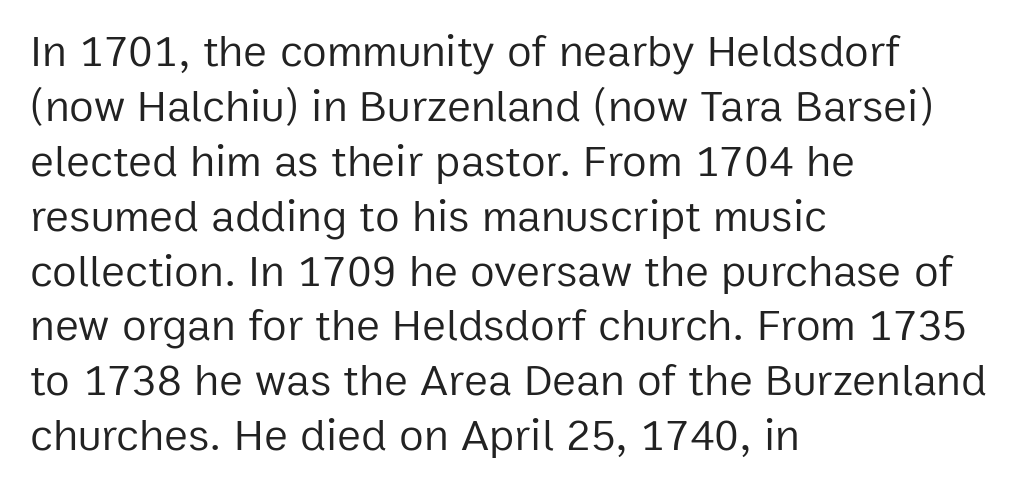
The image shows 45 px regular-weight sans-serif type, upright; set left-aligned, line spacing 1.22x, normal letter spacing, not underlined; low stroke contrast and a medium x-height.
